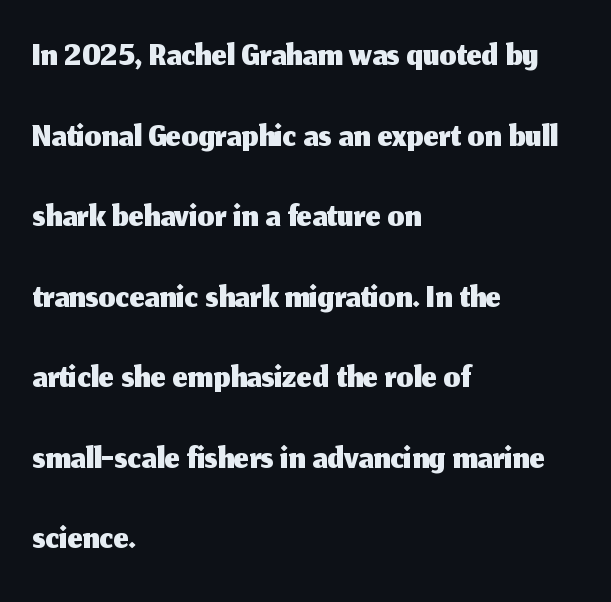
{"serif": "no", "italic": "no", "width": "normal", "stroke_contrast": "medium", "x_height": "medium", "monospaced": "no", "underline": "no", "align": "left", "line_spacing": "normal", "line_spacing_ratio": 1.52, "letter_spacing": "normal", "letter_spacing_em": 0.0, "glyph_px": 53}
